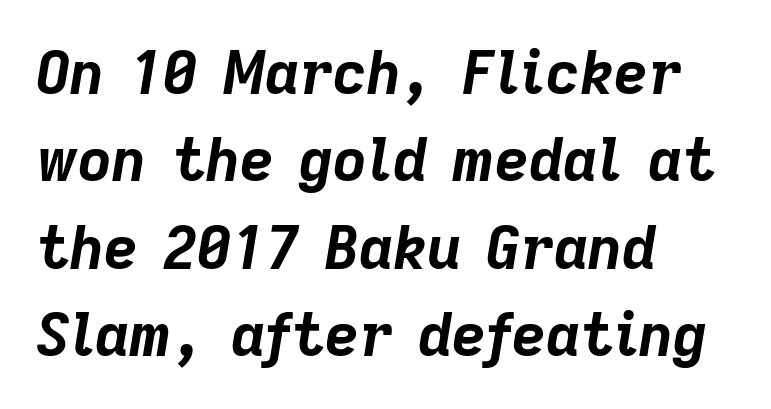
Compared with typical body copy, the letter spacing here is the same. Varying glyph widths throughout — classic text-font behaviour. Line starts are locked; line ends wander. The designer left line spacing at the default.
